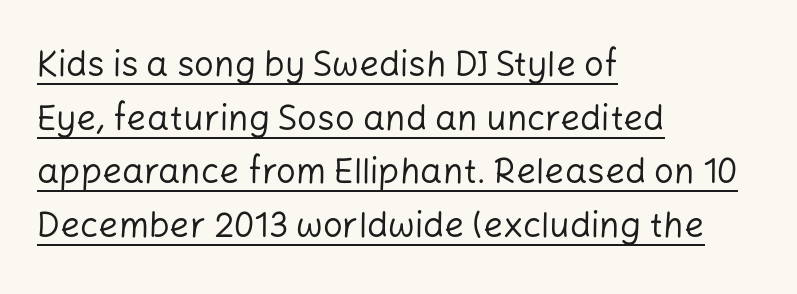
{"serif": "no", "italic": "no", "bold": "no", "weight": "regular", "width": "normal", "stroke_contrast": "low", "x_height": "medium", "monospaced": "no", "underline": "yes", "align": "left", "line_spacing": "normal", "line_spacing_ratio": 1.53, "letter_spacing": "normal", "letter_spacing_em": 0.0, "glyph_px": 35}
